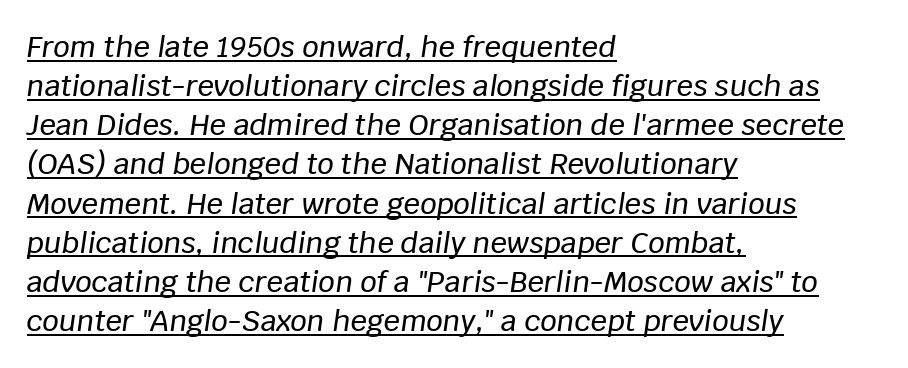
The image shows 29 px text type, italic (leaning right); set left-aligned, normal line spacing (1.35x), normal letter spacing, underlined; low stroke contrast and a large x-height.
